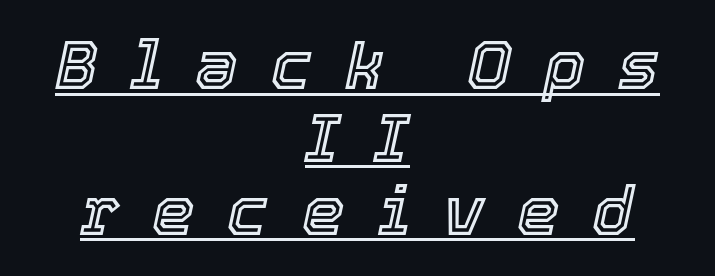
A typesetter would call this heavily tracked-out type. A typesetter would call this proportional, since set widths differ per character. These lines were composed using italics. Every row of glyphs is offset so its center matches the block's center. Emphasis is given by a line drawn under the lettering.
